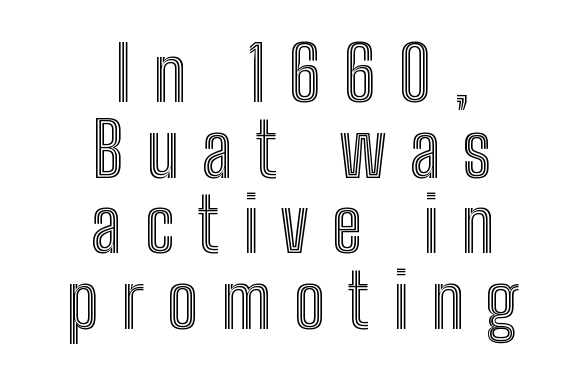
Q: Is the text italic (slanted)? A: No, it is upright.
Q: Is the text underlined? A: No.
Q: How is the paragraph aligned? A: Centered.
Q: Is the spacing between letters normal or unusually wide? A: Unusually wide.
Q: Is the spacing between lines tight, normal or loose? A: Tight.
Q: Width (condensed, normal, or wide)? A: Condensed.
Q: x-height? A: Medium.
Q: Monospaced? A: No.
